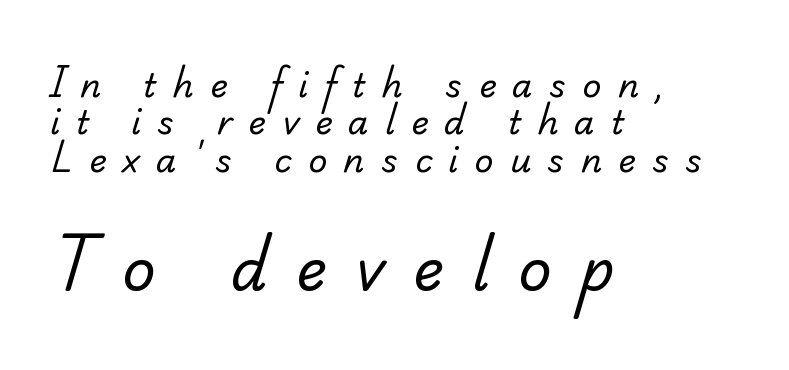
{"serif": "yes", "bold": "no", "weight": "regular", "width": "normal", "stroke_contrast": "low", "x_height": "small", "monospaced": "no", "underline": "no", "align": "left", "line_spacing": "tight", "line_spacing_ratio": 1.13, "letter_spacing": "wide", "letter_spacing_em": 0.49, "larger_block": "second", "size_ratio": 1.76, "glyph_px": 58}
